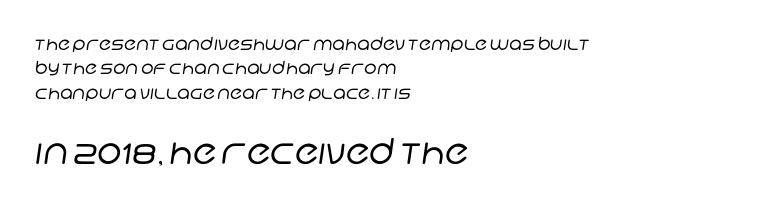
Think standard paragraph weight, or any step lighter than that. The line-height multiplier appears to be the usual default. Examine the stroke ends and you'll find no serifs. Nobody touched the tracking dial on this one.
